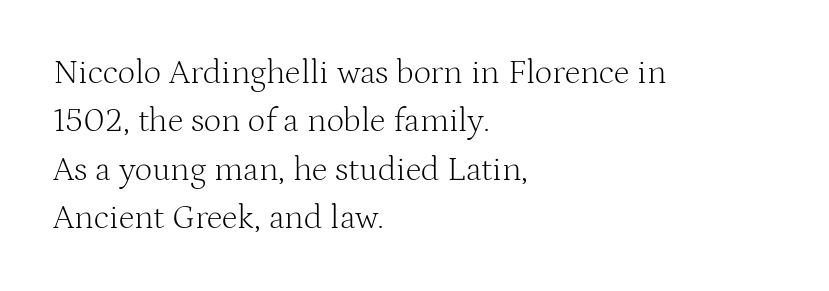
These lines are rendered in a variable-pitch font. A student would call this left alignment; a typographer would say flush left, rag right. The lettering holds an erect, upright posture throughout. The letters sit at their default tracking, neither squeezed nor spread. A serif font was chosen for this passage.
